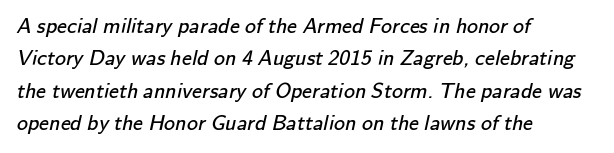
{"bold": "no", "underline": "no", "align": "left", "line_spacing": "normal", "line_spacing_ratio": 1.47, "letter_spacing": "normal", "letter_spacing_em": 0.0, "glyph_px": 22}
